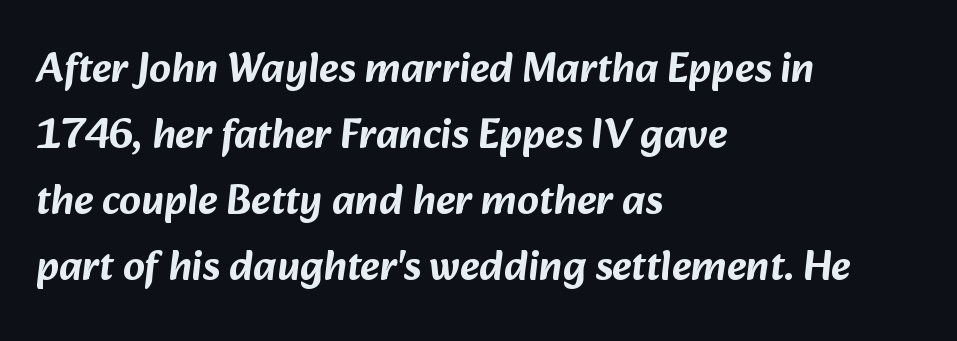
Q: Is the typeface a serif or a sans-serif typeface? A: Sans-serif.
Q: Is the text underlined? A: No.
Q: How is the paragraph aligned? A: Left-aligned.
Q: Is the spacing between letters normal or unusually wide? A: Normal.
Q: Is the spacing between lines tight, normal or loose? A: Normal.
Q: Width (condensed, normal, or wide)? A: Normal.
Q: Stroke contrast? A: Low.
Q: x-height? A: Medium.
Q: Monospaced? A: No.
